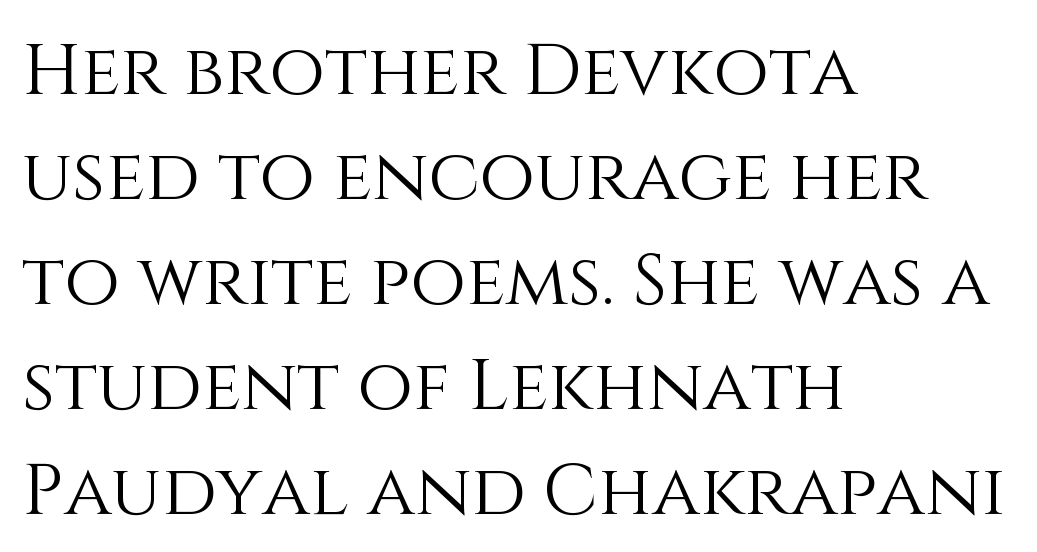
The image shows 72 px light type, upright; set left-aligned, normal line spacing (1.46x), normal letter spacing, not underlined; medium stroke contrast and a large x-height.
